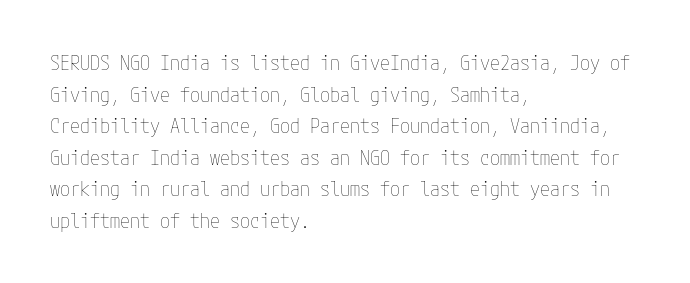
Q: Is the text bold? A: No.
Q: Is the text italic (slanted)? A: No, it is upright.
Q: Is the text underlined? A: No.
Q: How is the paragraph aligned? A: Left-aligned.
Q: Is the spacing between letters normal or unusually wide? A: Normal.
Q: Is the spacing between lines tight, normal or loose? A: Normal.
